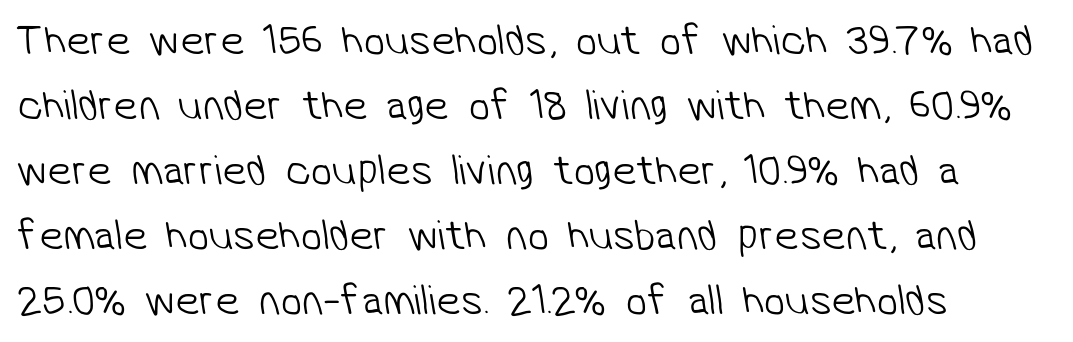
Anything drawn beneath the words? Only blank space. The block of text has a typical density, with ordinary space between rows. A sans-serif font was chosen for this passage. The lines are quadded left. The typesetting does not lean heavy: it is not bold.
